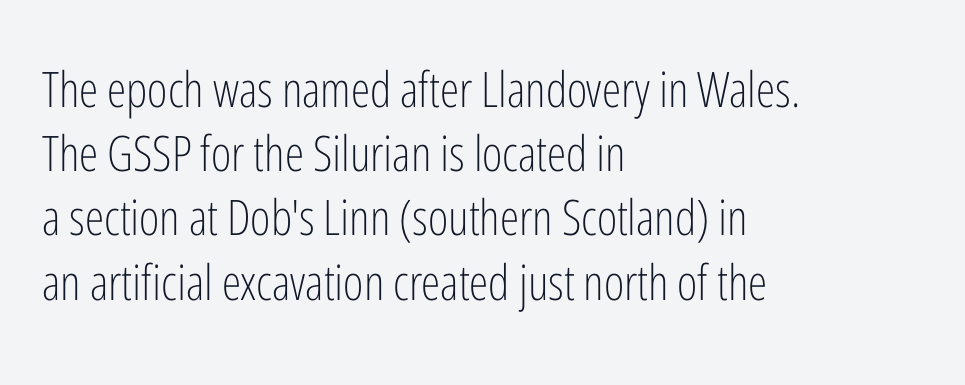
This sample uses plain, unmodified letter spacing. The paragraph shown leans on its left margin. Ascenders rise straight up at ninety degrees. Note the varied advance widths — an 'i' is clearly narrower than an 'm'. Beneath every word, the page is bare.
